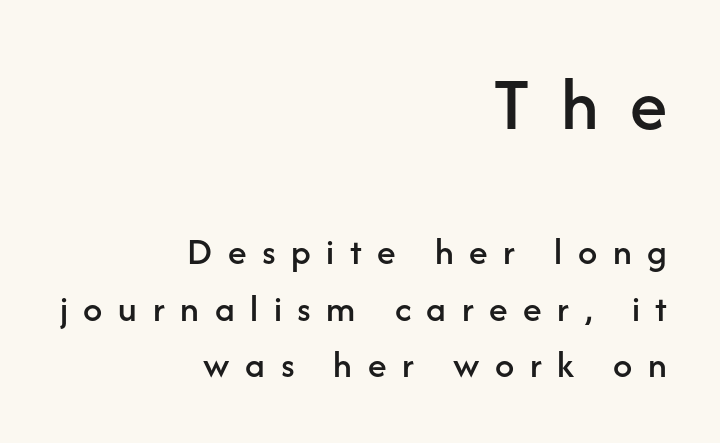
{"serif": "no", "italic": "no", "width": "normal", "stroke_contrast": "low", "x_height": "medium", "monospaced": "no", "underline": "no", "align": "right", "line_spacing": "normal", "line_spacing_ratio": 1.48, "letter_spacing": "wide", "letter_spacing_em": 0.41, "larger_block": "first", "size_ratio": 2.0, "glyph_px": 76}
